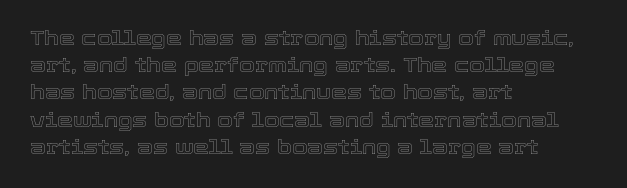
Q: Is the text italic (slanted)? A: No, it is upright.
Q: Is the text underlined? A: No.
Q: How is the paragraph aligned? A: Left-aligned.
Q: Is the spacing between letters normal or unusually wide? A: Normal.
Q: Is the spacing between lines tight, normal or loose? A: Normal.
